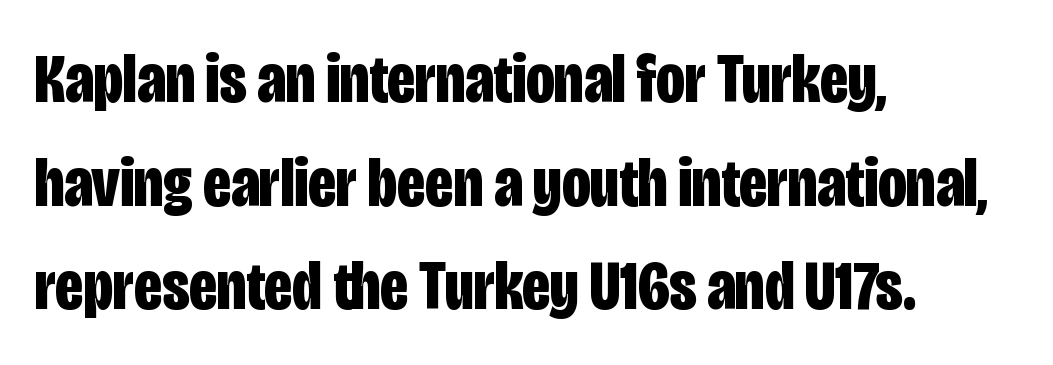
Q: Is the text bold? A: Yes.
Q: Is the text italic (slanted)? A: No, it is upright.
Q: Is the typeface a serif or a sans-serif typeface? A: Sans-serif.
Q: Is the text underlined? A: No.
Q: How is the paragraph aligned? A: Left-aligned.
Q: Is the spacing between letters normal or unusually wide? A: Normal.
Q: Is the spacing between lines tight, normal or loose? A: Normal.
Q: Width (condensed, normal, or wide)? A: Condensed.
Q: Stroke contrast? A: Low.
Q: x-height? A: Large.
Q: Monospaced? A: No.
